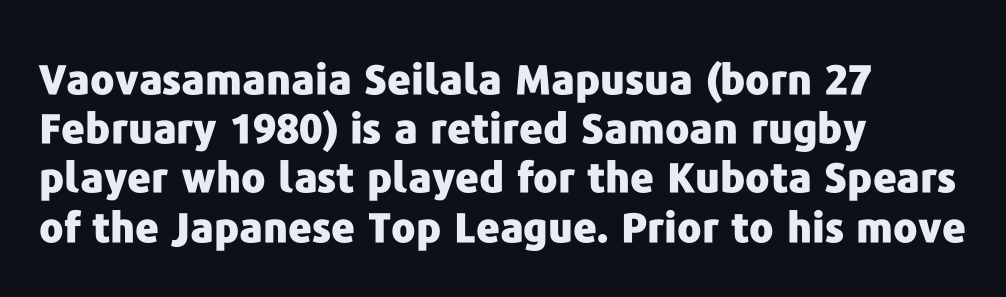
The image shows 41 px heavy sans-serif type, upright; set left-aligned, line spacing 1.2x, normal letter spacing, not underlined; low stroke contrast and a medium x-height.
